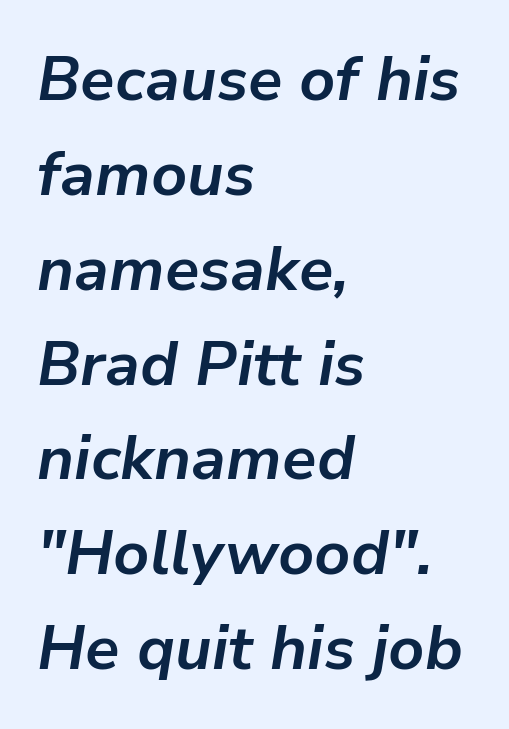
Honestly, the letter spacing is just normal — you wouldn't notice it. A clean baseline with only descenders dipping below it. Reading down the block, your eye returns to a fixed left position each line. This sample uses an oblique cut, with every glyph tilted off the vertical. The rendering uses a bold face; every stroke is thick and dark.
